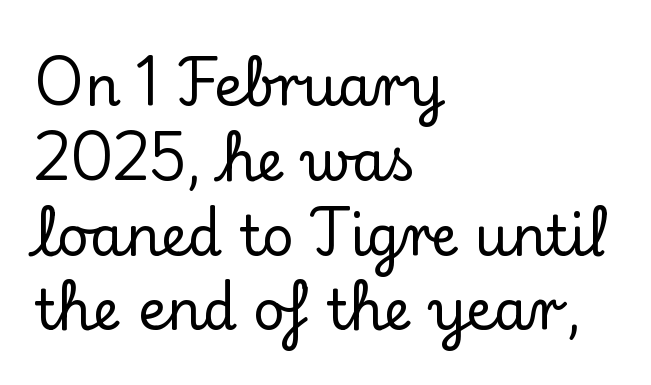
The image shows 55 px serif type, upright; set left-aligned, normal line spacing (1.36x), normal letter spacing, not underlined; low stroke contrast and a small x-height.
